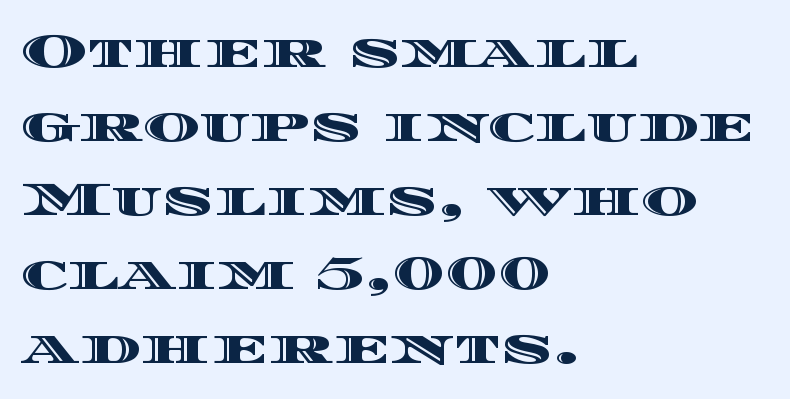
Q: Is the text italic (slanted)? A: No, it is upright.
Q: Is the text underlined? A: No.
Q: How is the paragraph aligned? A: Left-aligned.
Q: Is the spacing between letters normal or unusually wide? A: Normal.
Q: Is the spacing between lines tight, normal or loose? A: Normal.
Q: Width (condensed, normal, or wide)? A: Wide.
Q: x-height? A: Large.
Q: Monospaced? A: No.
